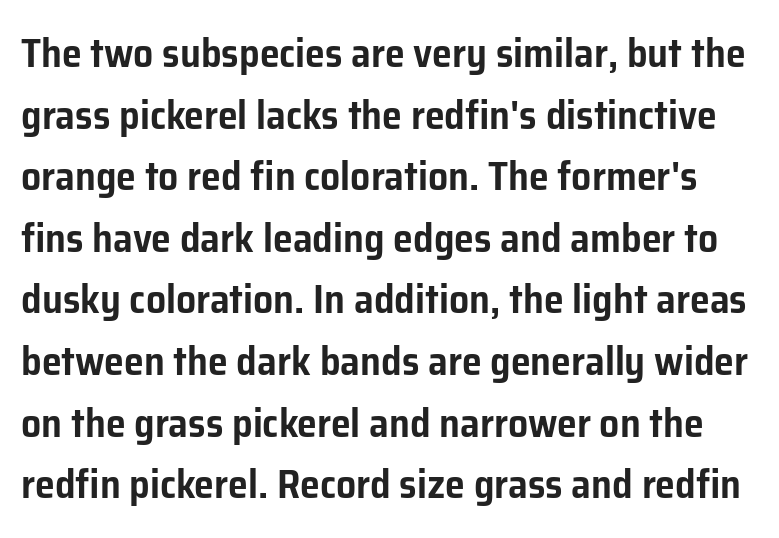
Q: Is the text italic (slanted)? A: No, it is upright.
Q: Is the typeface a serif or a sans-serif typeface? A: Sans-serif.
Q: Is the text underlined? A: No.
Q: Is the spacing between letters normal or unusually wide? A: Normal.
Q: Is the spacing between lines tight, normal or loose? A: Normal.
Q: Width (condensed, normal, or wide)? A: Normal.
Q: Stroke contrast? A: Low.
Q: x-height? A: Medium.
Q: Monospaced? A: No.
